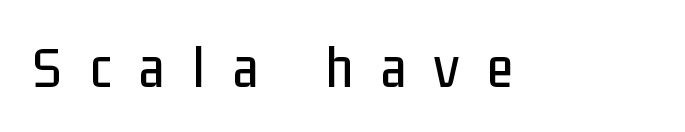
The image shows 60 px condensed sans-serif type, upright; set unusually wide letter spacing (+0.47 em), not underlined; low stroke contrast and a medium x-height.
